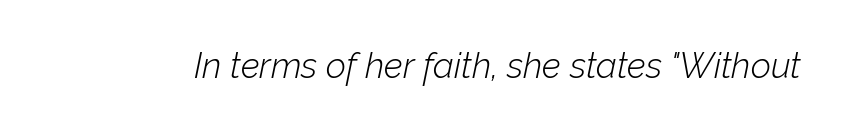
{"italic": "yes", "lean": "right", "slant_degrees": 12, "bold": "no", "weight": "light", "width": "normal", "stroke_contrast": "low", "x_height": "medium", "monospaced": "no", "underline": "no", "letter_spacing": "normal", "letter_spacing_em": 0.0, "glyph_px": 35}
